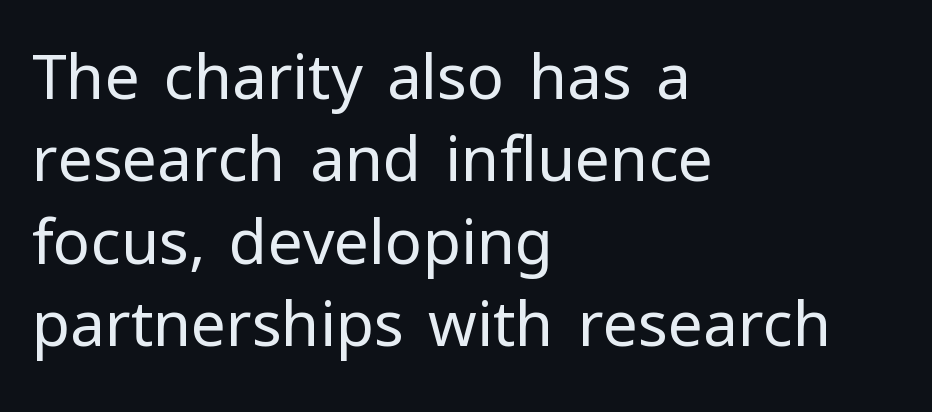
Q: Is the text bold? A: No.
Q: Is the text italic (slanted)? A: No, it is upright.
Q: Is the typeface a serif or a sans-serif typeface? A: Sans-serif.
Q: Is the text underlined? A: No.
Q: How is the paragraph aligned? A: Left-aligned.
Q: Is the spacing between letters normal or unusually wide? A: Normal.
Q: Is the spacing between lines tight, normal or loose? A: Normal.
Q: Width (condensed, normal, or wide)? A: Normal.
Q: Stroke contrast? A: Low.
Q: x-height? A: Medium.
Q: Monospaced? A: No.
